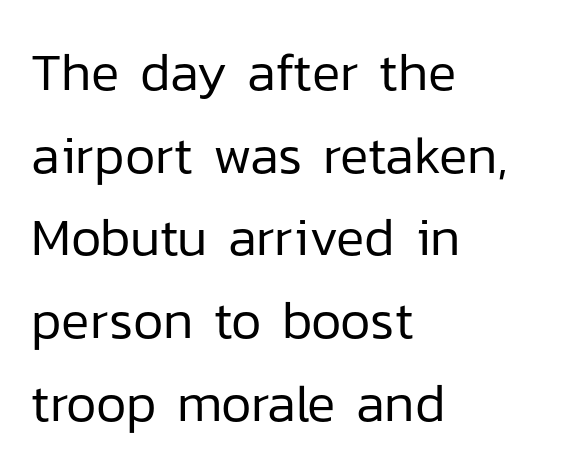
Q: Is the text bold? A: No.
Q: Is the text italic (slanted)? A: No, it is upright.
Q: Is the typeface a serif or a sans-serif typeface? A: Sans-serif.
Q: Is the text underlined? A: No.
Q: How is the paragraph aligned? A: Left-aligned.
Q: Is the spacing between letters normal or unusually wide? A: Normal.
Q: Is the spacing between lines tight, normal or loose? A: Normal.
Q: Width (condensed, normal, or wide)? A: Normal.
Q: Stroke contrast? A: Low.
Q: x-height? A: Medium.
Q: Monospaced? A: No.
